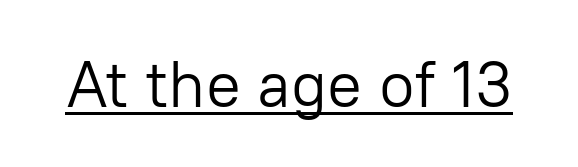
Bold? No — there's no thickening of the strokes. Character widths vary here, with narrow letters taking less room than wide ones. This is roman type, the default non-slanted kind. These characters rest on top of a visible drawn line.
